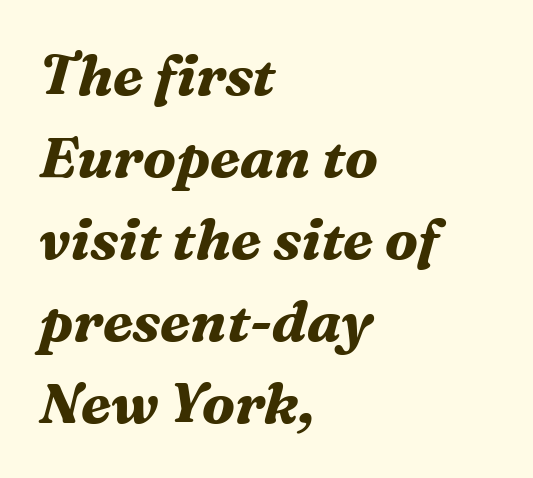
The image shows 57 px bold serif type, italic (leaning right); set left-aligned, normal line spacing (1.44x), normal letter spacing, not underlined; medium stroke contrast and a medium x-height.
